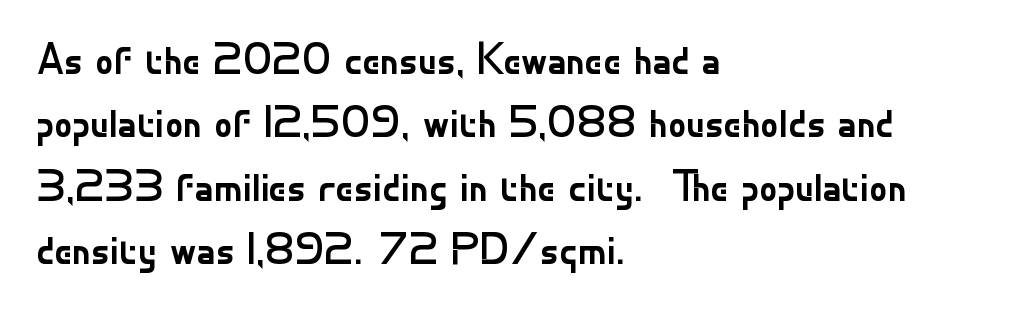
The image shows 45 px regular-weight sans-serif type, upright; set left-aligned, normal line spacing (1.41x), normal letter spacing, not underlined; low stroke contrast and a small x-height.
